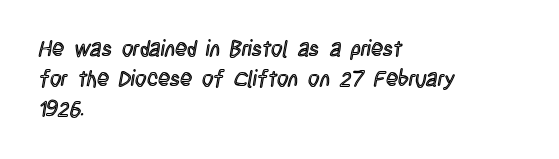
Q: Is the text italic (slanted)? A: Yes.
Q: Is the text underlined? A: No.
Q: How is the paragraph aligned? A: Left-aligned.
Q: Is the spacing between letters normal or unusually wide? A: Normal.
Q: Is the spacing between lines tight, normal or loose? A: Normal.
